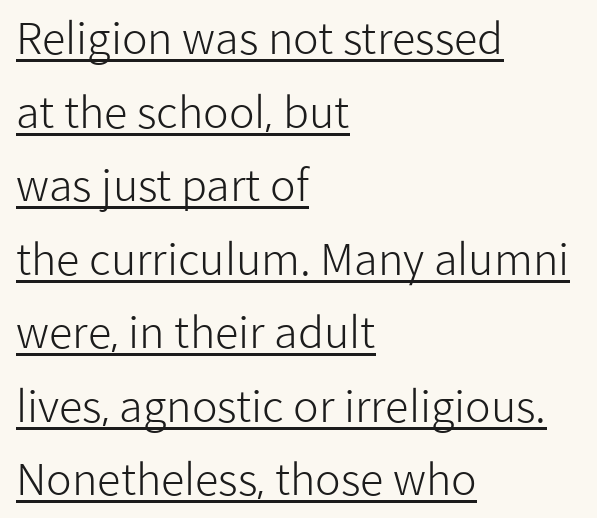
The image shows 43 px light sans-serif type, upright; set left-aligned, line spacing 1.71x, normal letter spacing, underlined; low stroke contrast and a medium x-height.
